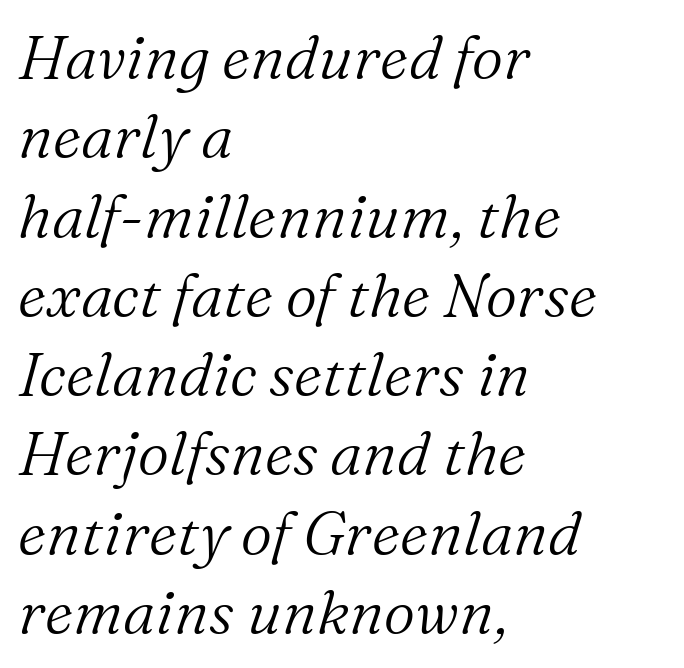
Q: Is the text bold? A: No.
Q: Is the text italic (slanted)? A: Yes, it leans right by about 16 degrees.
Q: Is the typeface a serif or a sans-serif typeface? A: Serif.
Q: Is the text underlined? A: No.
Q: How is the paragraph aligned? A: Left-aligned.
Q: Is the spacing between letters normal or unusually wide? A: Normal.
Q: Is the spacing between lines tight, normal or loose? A: Normal.
Q: Width (condensed, normal, or wide)? A: Normal.
Q: Stroke contrast? A: Medium.
Q: x-height? A: Medium.
Q: Monospaced? A: No.
